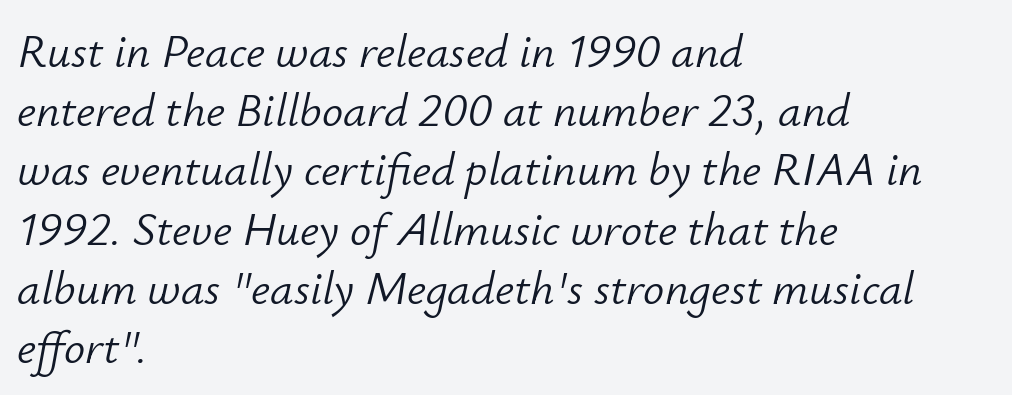
The image shows 47 px light type, italic (leaning right); set left-aligned, normal line spacing (1.26x), normal letter spacing, not underlined; low stroke contrast and a small x-height.
